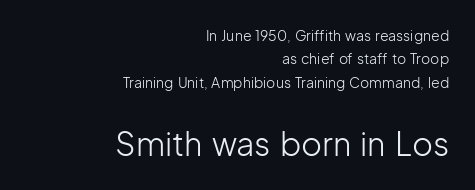
Q: Is the text bold? A: No.
Q: Is the text italic (slanted)? A: No, it is upright.
Q: Is the typeface a serif or a sans-serif typeface? A: Sans-serif.
Q: Is the text underlined? A: No.
Q: How is the paragraph aligned? A: Right-aligned.
Q: Is the spacing between letters normal or unusually wide? A: Normal.
Q: Is the spacing between lines tight, normal or loose? A: Normal.
Q: Which block of text is set in a larger size, the first (top) or the second (bottom)? A: The second (bottom) one.
Q: Width (condensed, normal, or wide)? A: Normal.
Q: Stroke contrast? A: Low.
Q: x-height? A: Medium.
Q: Monospaced? A: No.
